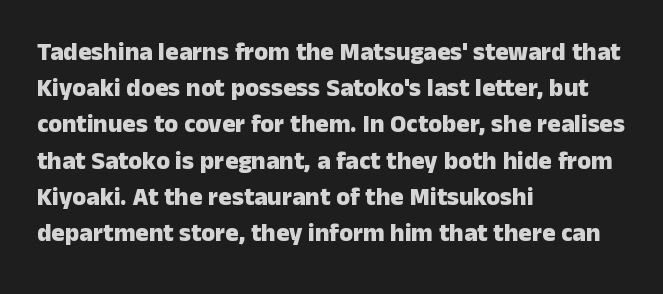
Typesetter's note: full bold, strokes at maximum text heaviness. Rendered with straight, roman letterforms. The line-height multiplier appears to be the usual default. Words appear dense and cohesive because spacing is normal. A student would call this left alignment; a typographer would say flush left, rag right. The baseline area is clear.
